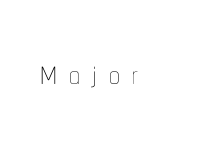
Q: Is the text bold? A: No.
Q: Is the text italic (slanted)? A: No, it is upright.
Q: Is the text underlined? A: No.
Q: Is the spacing between letters normal or unusually wide? A: Unusually wide.
Q: Width (condensed, normal, or wide)? A: Condensed.
Q: Stroke contrast? A: Low.
Q: x-height? A: Medium.
Q: Monospaced? A: No.
